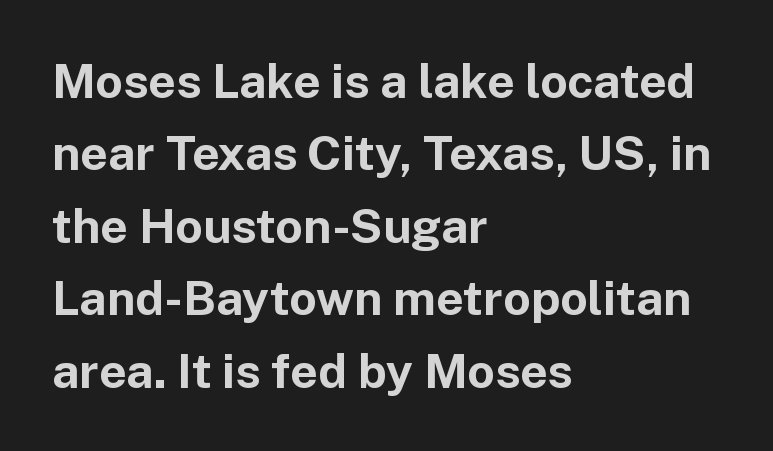
Q: Is the text bold? A: Yes.
Q: Is the text italic (slanted)? A: No, it is upright.
Q: Is the typeface a serif or a sans-serif typeface? A: Sans-serif.
Q: Is the text underlined? A: No.
Q: How is the paragraph aligned? A: Left-aligned.
Q: Is the spacing between letters normal or unusually wide? A: Normal.
Q: Is the spacing between lines tight, normal or loose? A: Normal.
Q: Width (condensed, normal, or wide)? A: Normal.
Q: Stroke contrast? A: Low.
Q: x-height? A: Medium.
Q: Monospaced? A: No.
